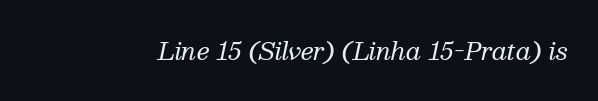
The image shows 24 px text type, italic (leaning right); set normal letter spacing, not underlined.
